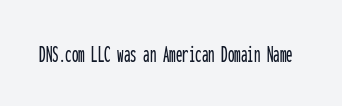
{"italic": "no", "underline": "no", "letter_spacing": "normal", "letter_spacing_em": 0.0, "glyph_px": 26}
